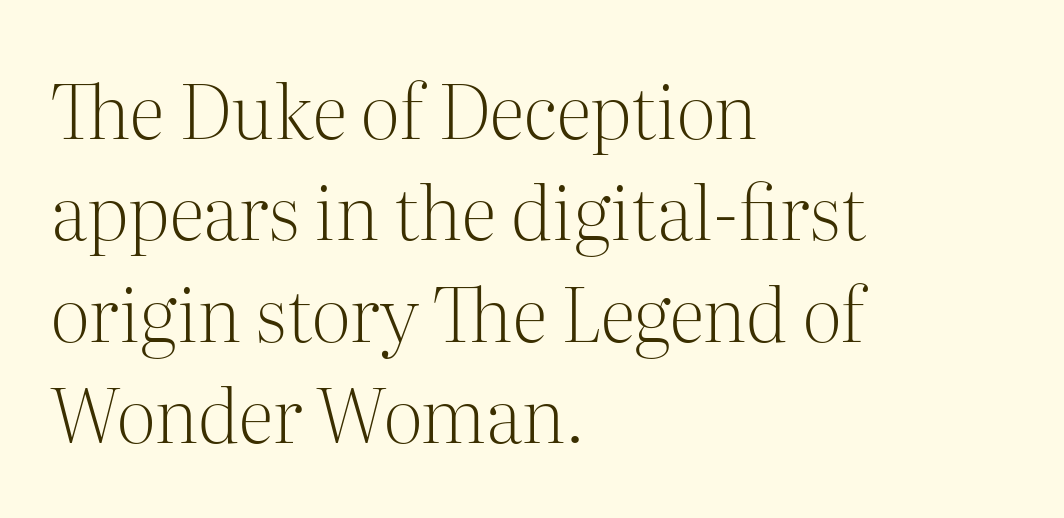
The image shows 74 px light serif type, upright; set left-aligned, normal line spacing (1.37x), normal letter spacing, not underlined; medium stroke contrast and a medium x-height.
